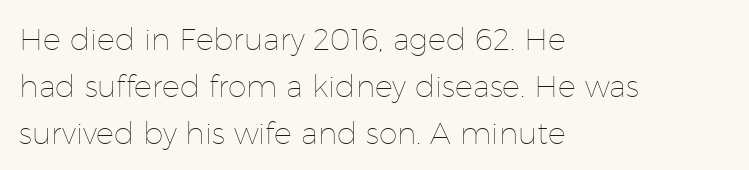
The image shows 30 px thin type, upright; set left-aligned, normal line spacing (1.57x), normal letter spacing, not underlined; low stroke contrast and a medium x-height.
